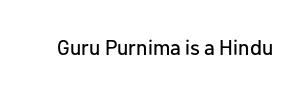
Q: Is the text italic (slanted)? A: No, it is upright.
Q: Is the text underlined? A: No.
Q: Is the spacing between letters normal or unusually wide? A: Normal.
